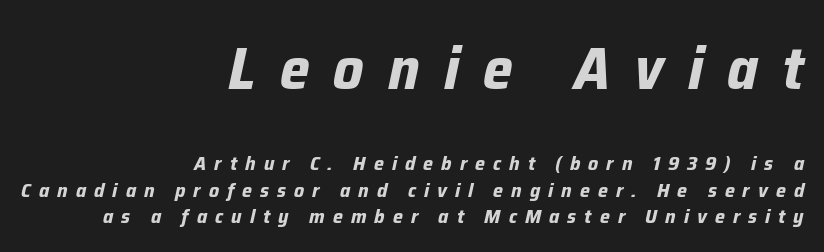
Q: Is the text bold? A: Yes.
Q: Is the text italic (slanted)? A: Yes, it leans right by about 12 degrees.
Q: Is the text underlined? A: No.
Q: How is the paragraph aligned? A: Right-aligned.
Q: Is the spacing between letters normal or unusually wide? A: Unusually wide.
Q: Is the spacing between lines tight, normal or loose? A: Normal.
Q: Which block of text is set in a larger size, the first (top) or the second (bottom)? A: The first (top) one.
Q: Width (condensed, normal, or wide)? A: Normal.
Q: Stroke contrast? A: Low.
Q: x-height? A: Medium.
Q: Monospaced? A: No.
